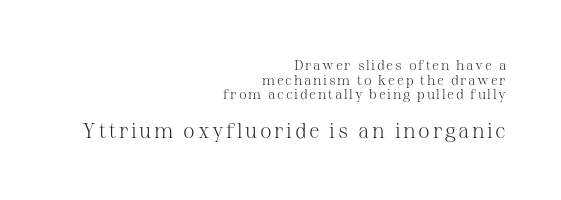
The strip under each line holds only bare page. Which of the two is more prominent by size? The second, at the bottom. The designer dialed line spacing down below the default. Designer's note — italics off, roman on.
